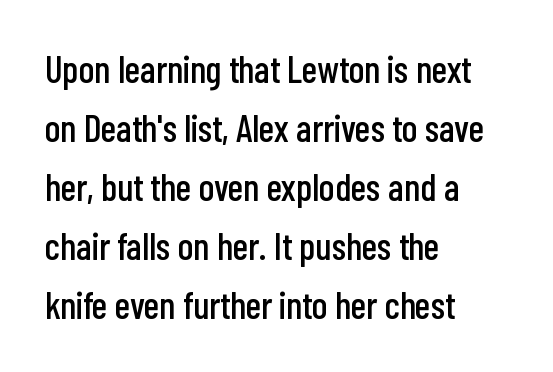
{"serif": "no", "italic": "no", "width": "condensed", "stroke_contrast": "low", "x_height": "medium", "monospaced": "no", "underline": "no", "align": "left", "line_spacing": "normal", "line_spacing_ratio": 1.55, "letter_spacing": "normal", "letter_spacing_em": 0.0, "glyph_px": 38}
